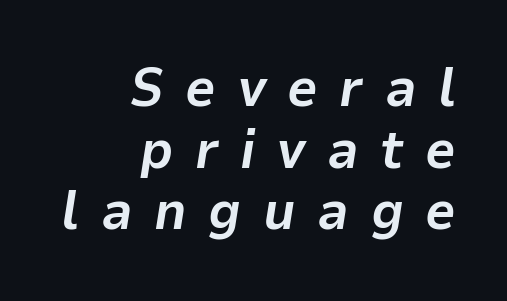
This rendering widens character spacing well past its baseline value. Line ends are locked; line starts wander. There's an unmistakable incline to the writing here. Line spacing here is tight.
